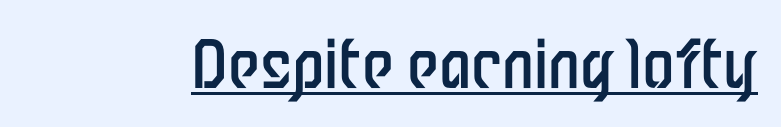
Q: Is the text bold? A: No.
Q: Is the text italic (slanted)? A: No, it is upright.
Q: Is the typeface a serif or a sans-serif typeface? A: Sans-serif.
Q: Is the text underlined? A: Yes.
Q: Is the spacing between letters normal or unusually wide? A: Normal.
Q: Width (condensed, normal, or wide)? A: Condensed.
Q: Stroke contrast? A: Low.
Q: x-height? A: Medium.
Q: Monospaced? A: No.
